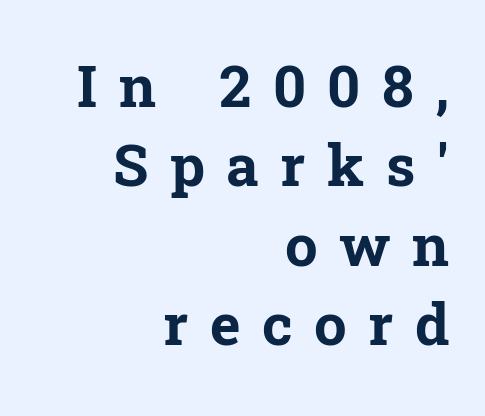
On the weight axis this lands at bold, roughly 700. Here the designer chose a conventional face with non-uniform glyph widths. Rows of type keep a routine distance in the vertical direction. Unlike a clean sans, this face finishes its strokes with serifs. No italicization has been applied; the sample stays upright. Loose tracking; the words dissolve into strings of separated letters.
